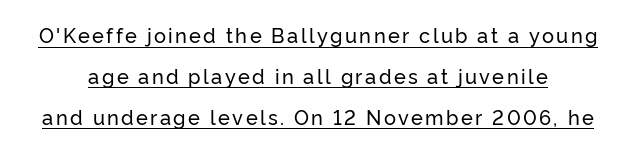
{"italic": "no", "underline": "yes", "line_spacing": "loose", "line_spacing_ratio": 2.04, "glyph_px": 20}
